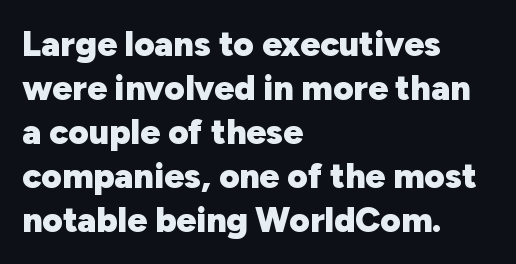
{"serif": "no", "italic": "no", "bold": "yes", "weight": "heavy", "width": "normal", "stroke_contrast": "low", "x_height": "medium", "monospaced": "no", "underline": "no", "align": "left", "line_spacing": "normal", "line_spacing_ratio": 1.26, "letter_spacing": "normal", "letter_spacing_em": 0.0, "glyph_px": 35}
